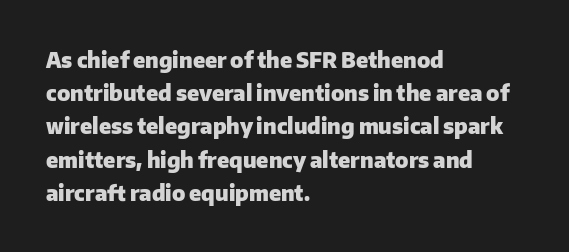
Q: Is the text bold? A: Yes.
Q: Is the text italic (slanted)? A: No, it is upright.
Q: Is the text underlined? A: No.
Q: How is the paragraph aligned? A: Left-aligned.
Q: Is the spacing between letters normal or unusually wide? A: Normal.
Q: Is the spacing between lines tight, normal or loose? A: Normal.
